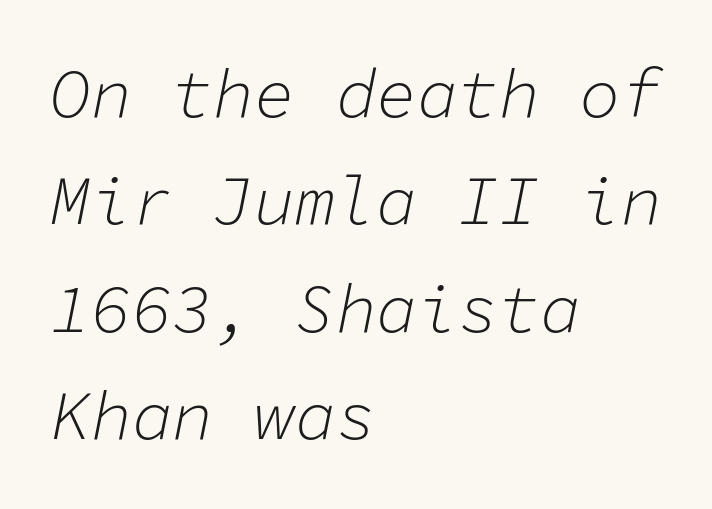
Q: Is the text bold? A: No.
Q: Is the text italic (slanted)? A: Yes, it leans right by about 11 degrees.
Q: Is the text underlined? A: No.
Q: How is the paragraph aligned? A: Left-aligned.
Q: Is the spacing between letters normal or unusually wide? A: Normal.
Q: Is the spacing between lines tight, normal or loose? A: Normal.
Q: Width (condensed, normal, or wide)? A: Normal.
Q: Stroke contrast? A: Low.
Q: x-height? A: Medium.
Q: Monospaced? A: Yes.
